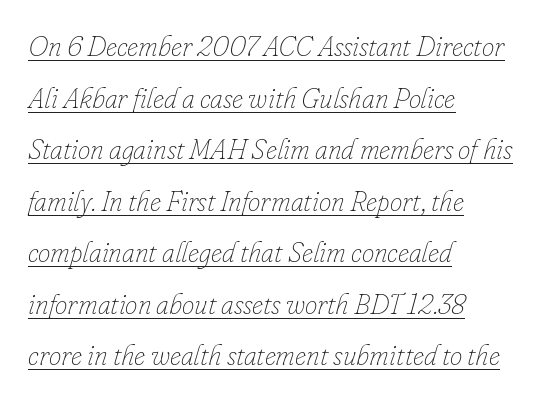
Q: Is the text bold? A: No.
Q: Is the text italic (slanted)? A: Yes, it leans right by about 16 degrees.
Q: Is the text underlined? A: Yes.
Q: How is the paragraph aligned? A: Left-aligned.
Q: Is the spacing between letters normal or unusually wide? A: Normal.
Q: Width (condensed, normal, or wide)? A: Normal.
Q: Stroke contrast? A: Low.
Q: x-height? A: Small.
Q: Monospaced? A: No.
